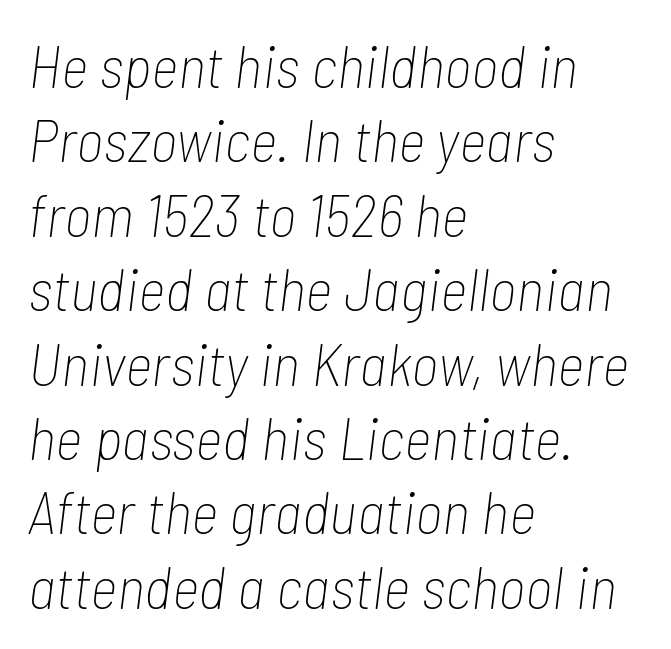
Q: Is the text bold? A: No.
Q: Is the text italic (slanted)? A: Yes, it leans right by about 7 degrees.
Q: Is the text underlined? A: No.
Q: How is the paragraph aligned? A: Left-aligned.
Q: Is the spacing between letters normal or unusually wide? A: Normal.
Q: Width (condensed, normal, or wide)? A: Condensed.
Q: Stroke contrast? A: Low.
Q: x-height? A: Medium.
Q: Monospaced? A: No.
